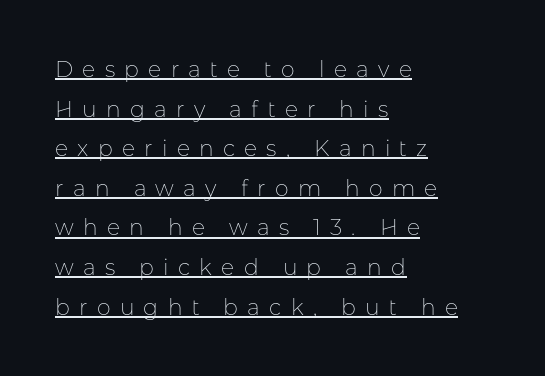
Q: Is the text bold? A: No.
Q: Is the text italic (slanted)? A: No, it is upright.
Q: Is the text underlined? A: Yes.
Q: How is the paragraph aligned? A: Left-aligned.
Q: Is the spacing between letters normal or unusually wide? A: Unusually wide.
